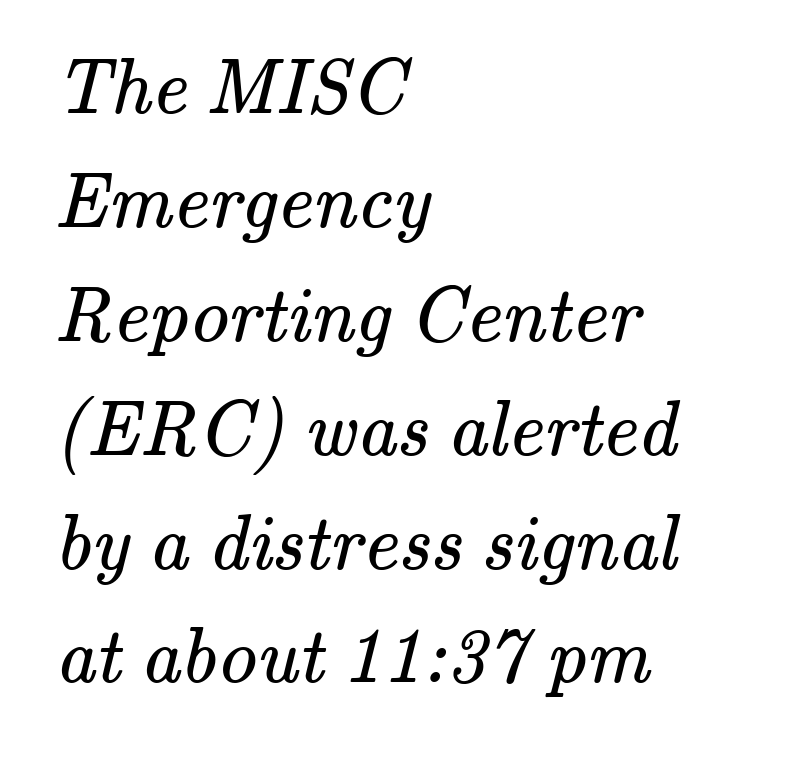
The image shows 78 px regular-weight serif type; set left-aligned, normal line spacing (1.46x), normal letter spacing, not underlined; medium stroke contrast and a small x-height.
